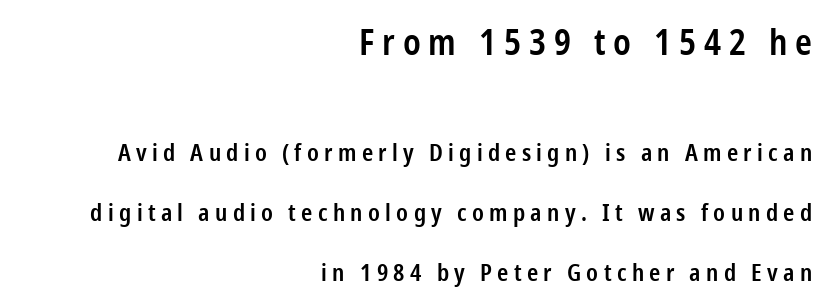
This sample uses an upright cut, with every glyph sitting square on the baseline. The designer gave the opening block more size than the closing block. All the whitespace from short lines collects on the left. The horizontal fit of the characters is loose and conspicuously gappy. The passage shown is typed in a proportional face where columns would drift.
